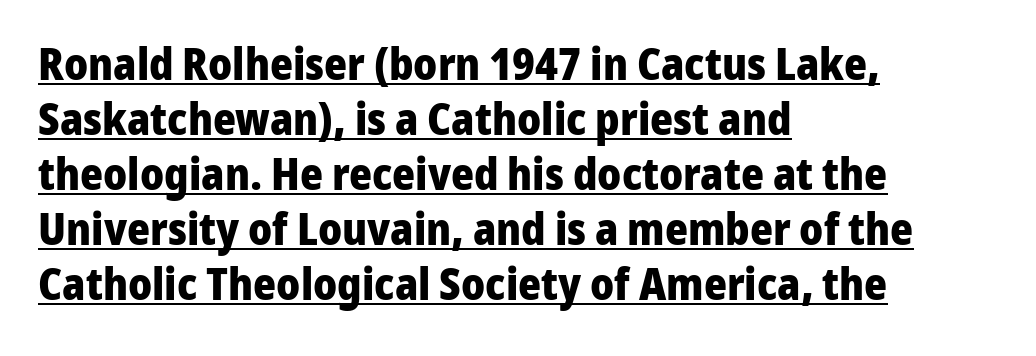
The image shows 44 px heavy sans-serif type, upright; set left-aligned, normal line spacing (1.25x), normal letter spacing, underlined; low stroke contrast and a medium x-height.
